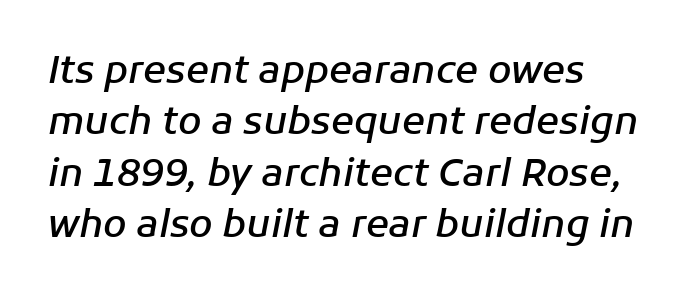
The image shows 38 px semibold type, italic (leaning right); set normal line spacing (1.35x), normal letter spacing, not underlined; low stroke contrast and a medium x-height.
